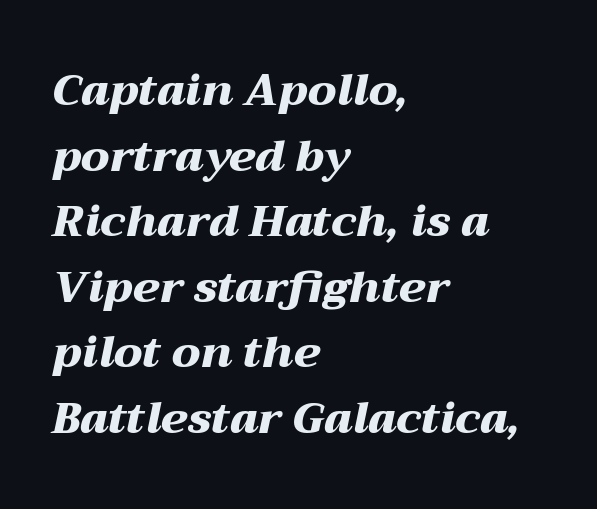
Style check: oblique. One-word summary of the alignment: left. Honestly, the row spacing looks completely unremarkable. The rendering uses a bold face; every stroke is thick and dark.
